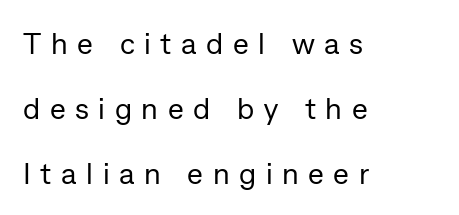
{"serif": "no", "italic": "no", "bold": "no", "weight": "regular", "width": "normal", "stroke_contrast": "low", "x_height": "medium", "monospaced": "no", "underline": "no", "align": "left", "line_spacing": "loose", "line_spacing_ratio": 2.17, "letter_spacing": "wide", "letter_spacing_em": 0.32, "glyph_px": 30}
